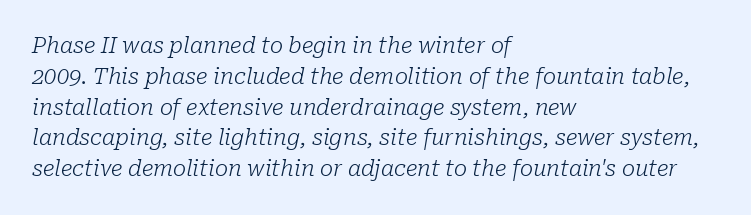
{"italic": "yes", "lean": "right", "slant_degrees": 10, "bold": "no", "underline": "no", "align": "left", "line_spacing": "normal", "line_spacing_ratio": 1.4, "letter_spacing": "normal", "letter_spacing_em": 0.0, "glyph_px": 22}
